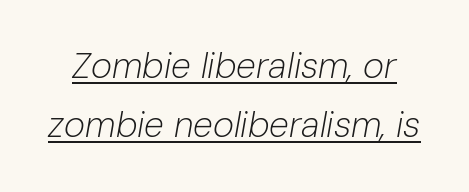
The image shows 36 px light type, italic (leaning right); set normal line spacing (1.64x), normal letter spacing, underlined; low stroke contrast and a medium x-height.
